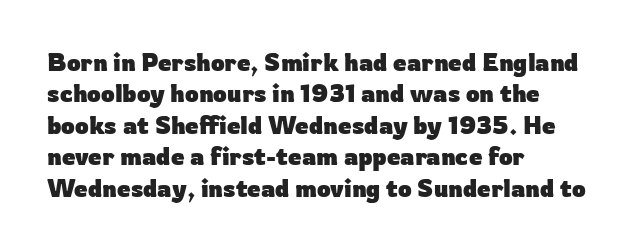
The image shows 24 px bold type, upright; set left-aligned, normal line spacing (1.31x), normal letter spacing, not underlined.
